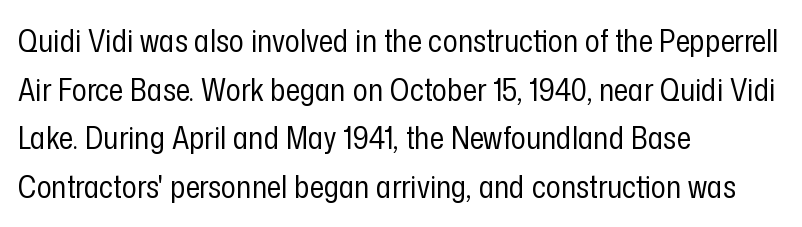
Bare-footed words on every line. Is this a fixed-width face? No — the glyphs have proportional, varying widths. Serifs: no, the terminals of the letterforms are clean. The tracking reads as untouched default to a designer's eye. You can tell it's not italic because the verticals are truly vertical.
